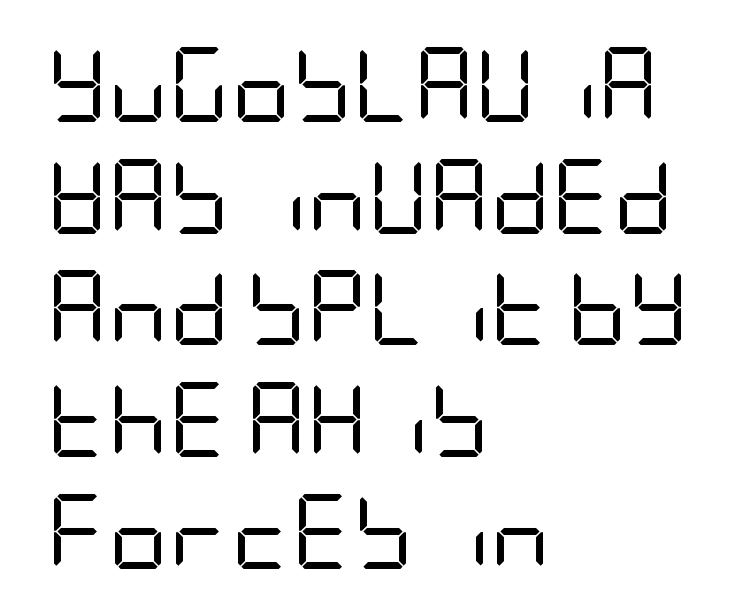
The image shows 75 px regular-weight, condensed sans-serif type, upright; set left-aligned, normal line spacing (1.49x), normal letter spacing, not underlined; low stroke contrast and a large x-height.
